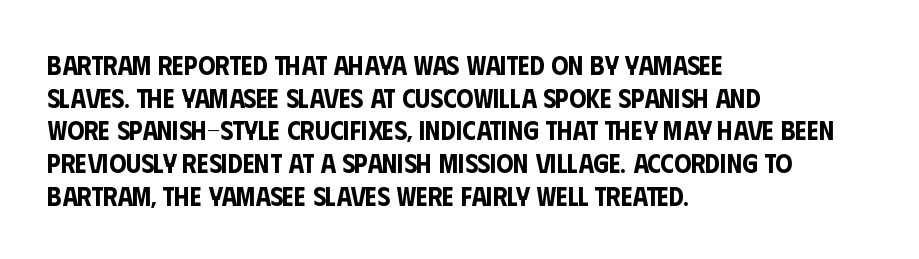
Q: Is the text italic (slanted)? A: No, it is upright.
Q: Is the text underlined? A: No.
Q: How is the paragraph aligned? A: Left-aligned.
Q: Is the spacing between letters normal or unusually wide? A: Normal.
